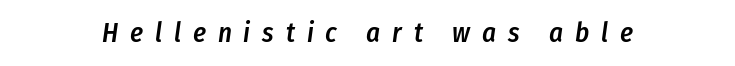
{"italic": "yes", "lean": "right", "slant_degrees": 8, "bold": "semi", "underline": "no", "letter_spacing": "wide", "letter_spacing_em": 0.44, "glyph_px": 27}
